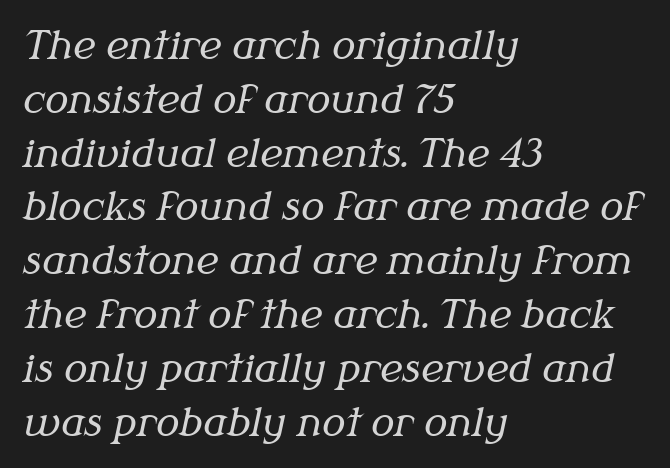
The image shows 39 px regular-weight serif type, italic (leaning right); set left-aligned, normal line spacing (1.38x), normal letter spacing, not underlined; medium stroke contrast and a medium x-height.
